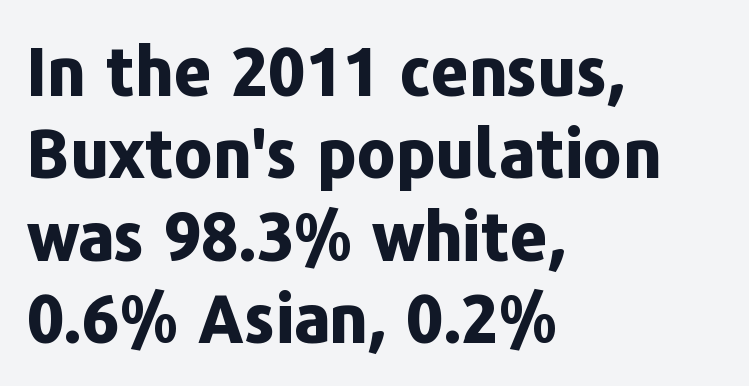
The typesetting leans heavy: a genuine bold. Typeset ragged right — the left edge is the straight one. The line-height multiplier appears to be the usual default. Here the designer chose a conventional face with non-uniform glyph widths. The text was rendered using a sans face with plain stroke endings.
